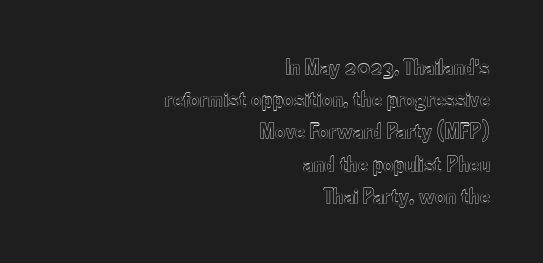
How are the letters spaced? Ordinarily, with no added tracking. Which margin do the lines hug? The right one — the left edge is uneven. When letters stand straight like this, we call the style roman or upright. The leading is moderate, giving the passage an even texture. Descender tails drop into unmarked territory.
